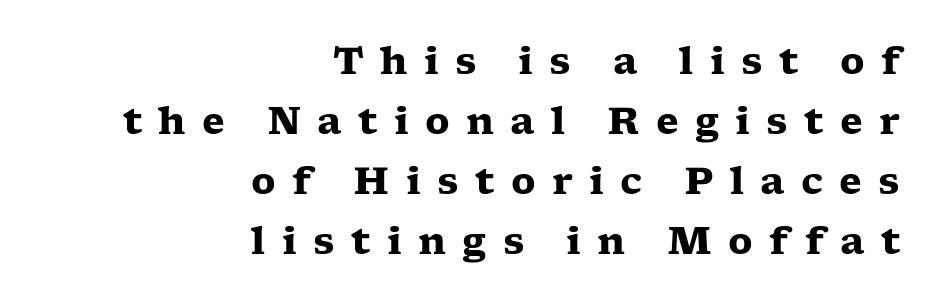
Pretty heavy lettering here — definitely bold. The space beneath each line is pristine and unruled. Which margin do the lines hug? The right one — the left edge is uneven. In terms of letterspacing, this is a distinctly airy, spread setting. In terms of letterform style, serifs are clearly present.
